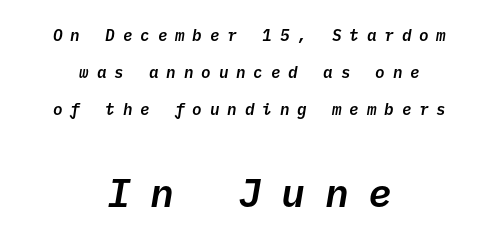
The image shows 40 px text type, italic (leaning right), monospaced; set centered, loose line spacing (2.3x), unusually wide letter spacing (+0.49 em), not underlined; the second (bottom) block is 2.5x larger; low stroke contrast and a medium x-height.
